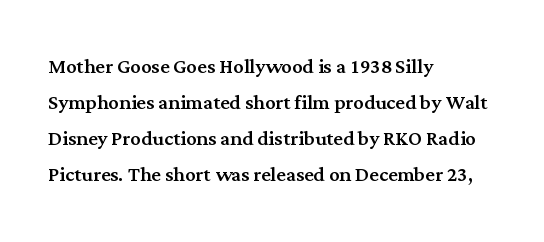
This is roman type, the default non-slanted kind. Standard letterfit; no display-style spreading of the glyphs. Evenly set lines give the paragraph a standard silhouette. The specimen omits any rule beneath the text block's lines. The paragraph shown leans on its left margin.
